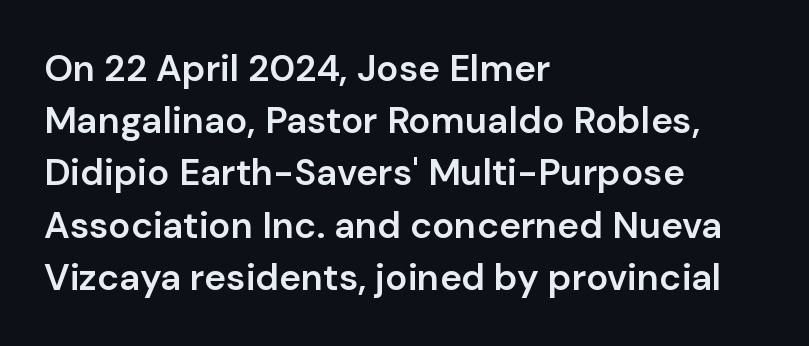
Q: Is the text bold? A: Semi-bold.
Q: Is the text italic (slanted)? A: No, it is upright.
Q: Is the typeface a serif or a sans-serif typeface? A: Sans-serif.
Q: Is the text underlined? A: No.
Q: How is the paragraph aligned? A: Left-aligned.
Q: Is the spacing between letters normal or unusually wide? A: Normal.
Q: Is the spacing between lines tight, normal or loose? A: Normal.
Q: Width (condensed, normal, or wide)? A: Normal.
Q: Stroke contrast? A: Low.
Q: x-height? A: Medium.
Q: Monospaced? A: No.
